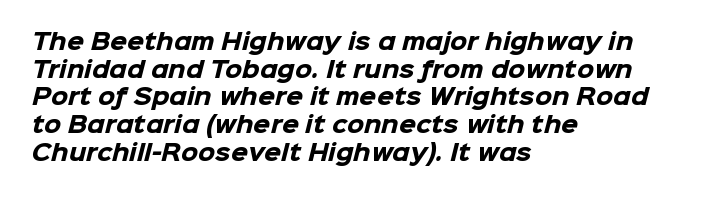
Q: Is the text bold? A: Yes.
Q: Is the text underlined? A: No.
Q: How is the paragraph aligned? A: Left-aligned.
Q: Is the spacing between letters normal or unusually wide? A: Normal.
Q: Is the spacing between lines tight, normal or loose? A: Normal.
